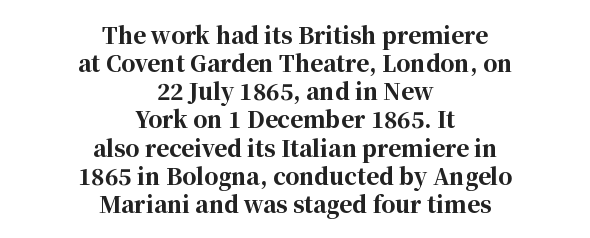
Q: Is the text bold? A: Yes.
Q: Is the text italic (slanted)? A: No, it is upright.
Q: Is the text underlined? A: No.
Q: How is the paragraph aligned? A: Centered.
Q: Is the spacing between letters normal or unusually wide? A: Normal.
Q: Is the spacing between lines tight, normal or loose? A: Normal.
